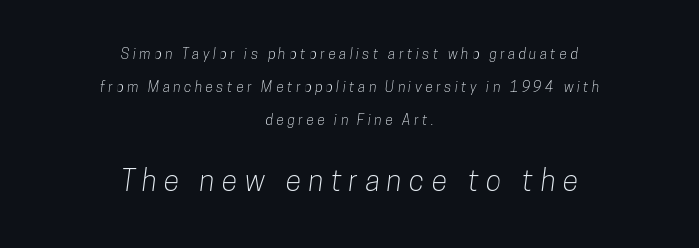
The image shows 29 px condensed sans-serif type; set centered, loose line spacing (2.34x), unusually wide letter spacing (+0.25 em), not underlined; the second (bottom) block is 2.07x larger; low stroke contrast and a medium x-height.
